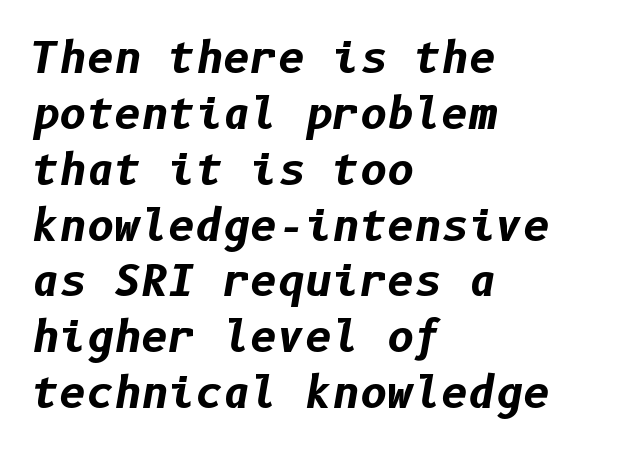
Q: Is the text bold? A: Yes.
Q: Is the text italic (slanted)? A: Yes, it leans right by about 10 degrees.
Q: Is the text underlined? A: No.
Q: How is the paragraph aligned? A: Left-aligned.
Q: Is the spacing between letters normal or unusually wide? A: Normal.
Q: Is the spacing between lines tight, normal or loose? A: Normal.
Q: Width (condensed, normal, or wide)? A: Normal.
Q: Stroke contrast? A: Low.
Q: x-height? A: Medium.
